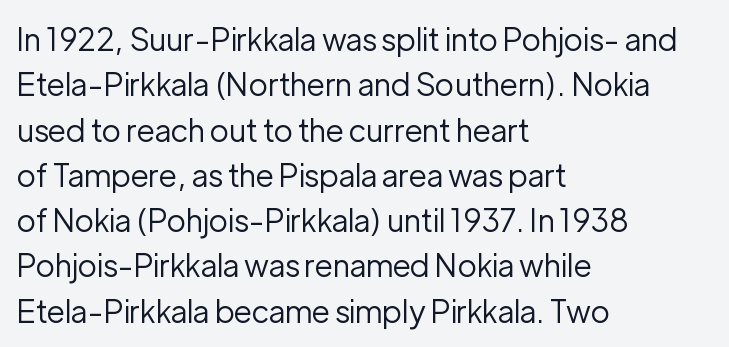
The image shows 31 px regular-weight sans-serif type, upright; set left-aligned, normal line spacing (1.46x), normal letter spacing, not underlined; low stroke contrast and a medium x-height.
